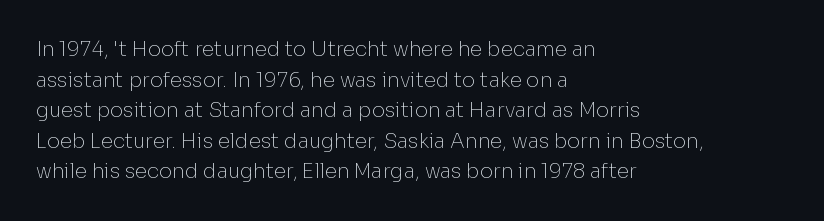
The image shows 20 px text type, upright; set left-aligned, normal line spacing (1.53x), normal letter spacing, not underlined.
